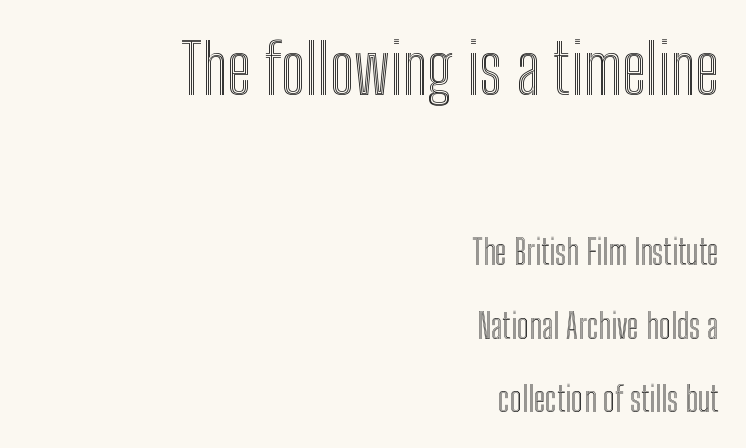
Q: Is the text italic (slanted)? A: No, it is upright.
Q: Is the text underlined? A: No.
Q: How is the paragraph aligned? A: Right-aligned.
Q: Is the spacing between letters normal or unusually wide? A: Normal.
Q: Is the spacing between lines tight, normal or loose? A: Loose.
Q: Which block of text is set in a larger size, the first (top) or the second (bottom)? A: The first (top) one.
Q: Width (condensed, normal, or wide)? A: Condensed.
Q: x-height? A: Medium.
Q: Monospaced? A: No.
